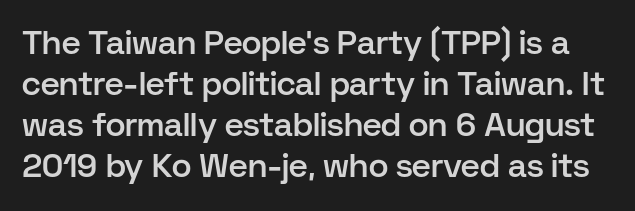
It's the straight-up-and-down kind of type. Proportional: the letters do not fall into vertical columns. The typeface chosen for these lines omits serifs. Nobody drew a line under any word here. This is the in-between weight designers call semibold or demi. Caption: standard tracking, unaltered.
